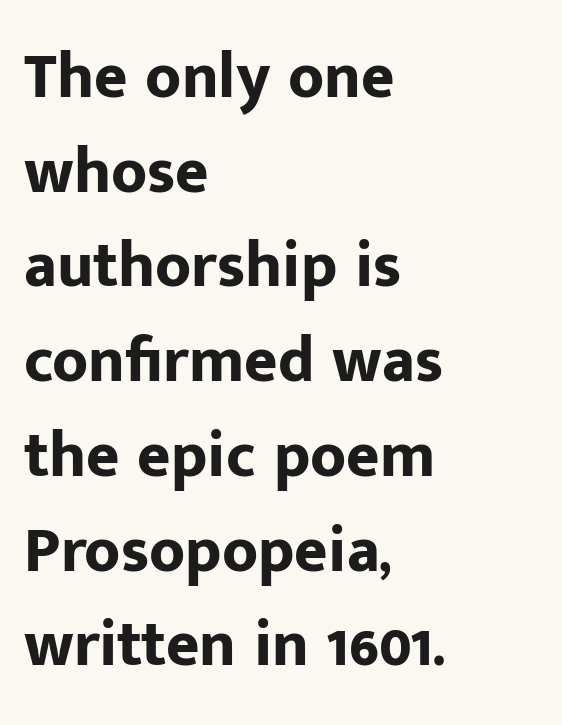
The image shows 64 px bold sans-serif type, upright; set left-aligned, normal line spacing (1.48x), normal letter spacing, not underlined; low stroke contrast and a medium x-height.
